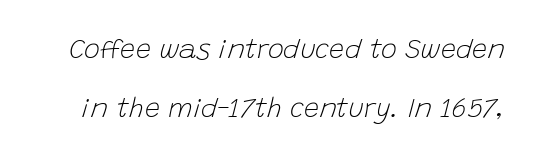
Q: Is the text bold? A: No.
Q: Is the text italic (slanted)? A: Yes, it leans right by about 15 degrees.
Q: Is the text underlined? A: No.
Q: Is the spacing between letters normal or unusually wide? A: Normal.
Q: Is the spacing between lines tight, normal or loose? A: Loose.
